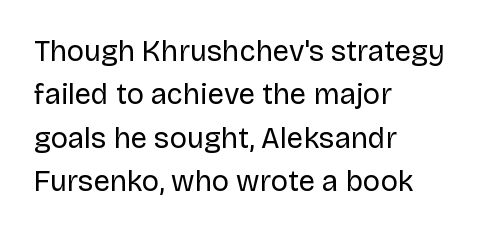
The image shows 29 px regular-weight sans-serif type, upright; set left-aligned, normal line spacing (1.5x), normal letter spacing, not underlined; low stroke contrast and a large x-height.
